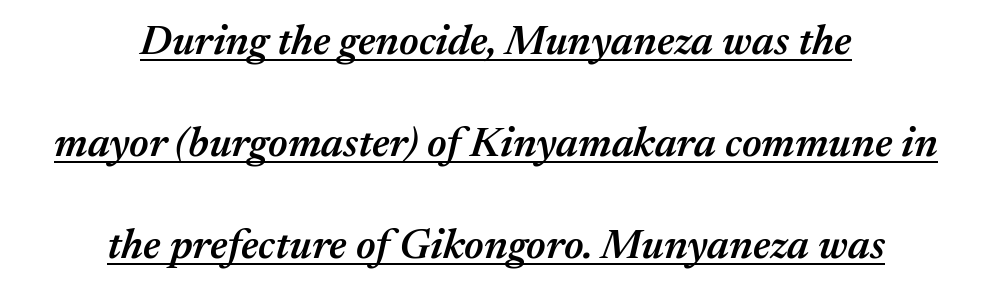
The image shows 42 px semibold type, italic (leaning right); set centered, loose line spacing (2.43x), normal letter spacing, underlined; medium stroke contrast and a medium x-height.
